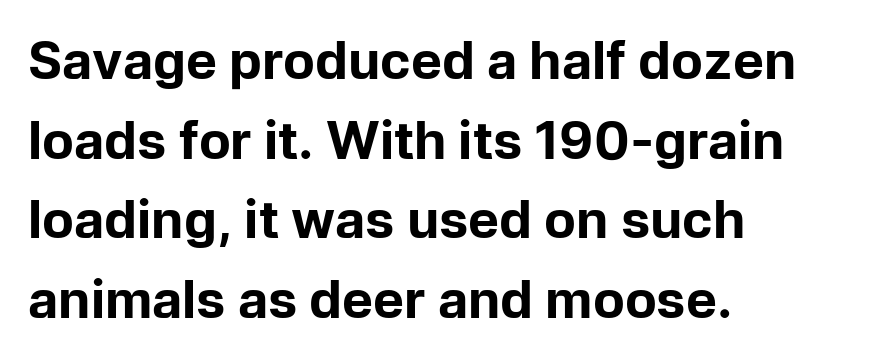
Q: Is the text bold? A: Yes.
Q: Is the text italic (slanted)? A: No, it is upright.
Q: Is the typeface a serif or a sans-serif typeface? A: Sans-serif.
Q: Is the text underlined? A: No.
Q: How is the paragraph aligned? A: Left-aligned.
Q: Is the spacing between letters normal or unusually wide? A: Normal.
Q: Is the spacing between lines tight, normal or loose? A: Normal.
Q: Width (condensed, normal, or wide)? A: Normal.
Q: Stroke contrast? A: Low.
Q: x-height? A: Medium.
Q: Monospaced? A: No.
